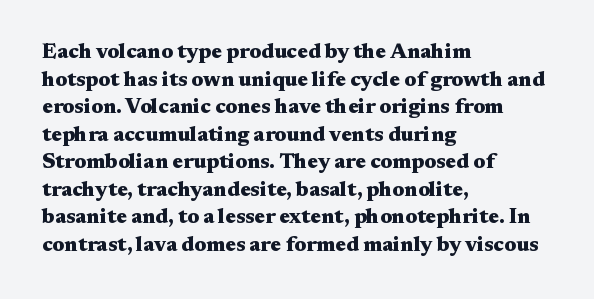
{"italic": "no", "bold": "yes", "underline": "no", "align": "left", "line_spacing": "normal", "line_spacing_ratio": 1.31, "letter_spacing": "normal", "letter_spacing_em": 0.0, "glyph_px": 21}
